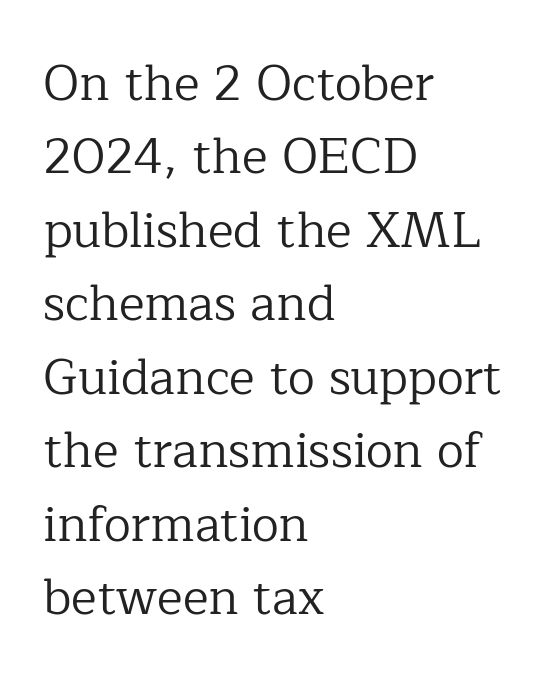
Q: Is the text bold? A: No.
Q: Is the text italic (slanted)? A: No, it is upright.
Q: Is the typeface a serif or a sans-serif typeface? A: Serif.
Q: Is the text underlined? A: No.
Q: How is the paragraph aligned? A: Left-aligned.
Q: Is the spacing between letters normal or unusually wide? A: Normal.
Q: Is the spacing between lines tight, normal or loose? A: Normal.
Q: Width (condensed, normal, or wide)? A: Normal.
Q: Stroke contrast? A: Low.
Q: x-height? A: Medium.
Q: Monospaced? A: No.
